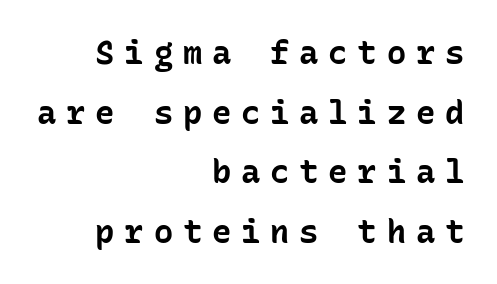
Q: Is the text bold? A: Yes.
Q: Is the text italic (slanted)? A: No, it is upright.
Q: Is the typeface a serif or a sans-serif typeface? A: Sans-serif.
Q: Is the text underlined? A: No.
Q: How is the paragraph aligned? A: Right-aligned.
Q: Is the spacing between letters normal or unusually wide? A: Unusually wide.
Q: Width (condensed, normal, or wide)? A: Normal.
Q: Stroke contrast? A: Low.
Q: x-height? A: Medium.
Q: Monospaced? A: Yes.
